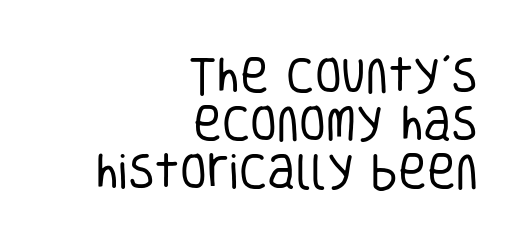
Stroke mass is kept to a normal reading level or below. Looks like regular typesetting: each glyph gets only the width it needs. Classification — sans serif. The glyphs are unaccompanied by any horizontal stroke below them. Is there any slant? The stems are plumb.
